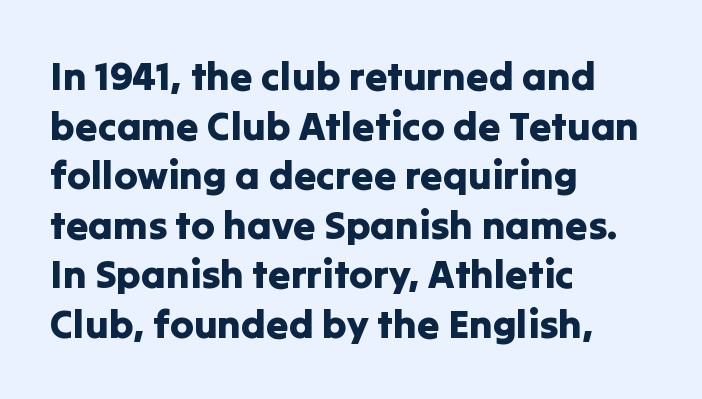
Q: Is the text italic (slanted)? A: No, it is upright.
Q: Is the typeface a serif or a sans-serif typeface? A: Sans-serif.
Q: Is the text underlined? A: No.
Q: How is the paragraph aligned? A: Left-aligned.
Q: Is the spacing between letters normal or unusually wide? A: Normal.
Q: Width (condensed, normal, or wide)? A: Normal.
Q: Stroke contrast? A: Low.
Q: x-height? A: Medium.
Q: Monospaced? A: No.
